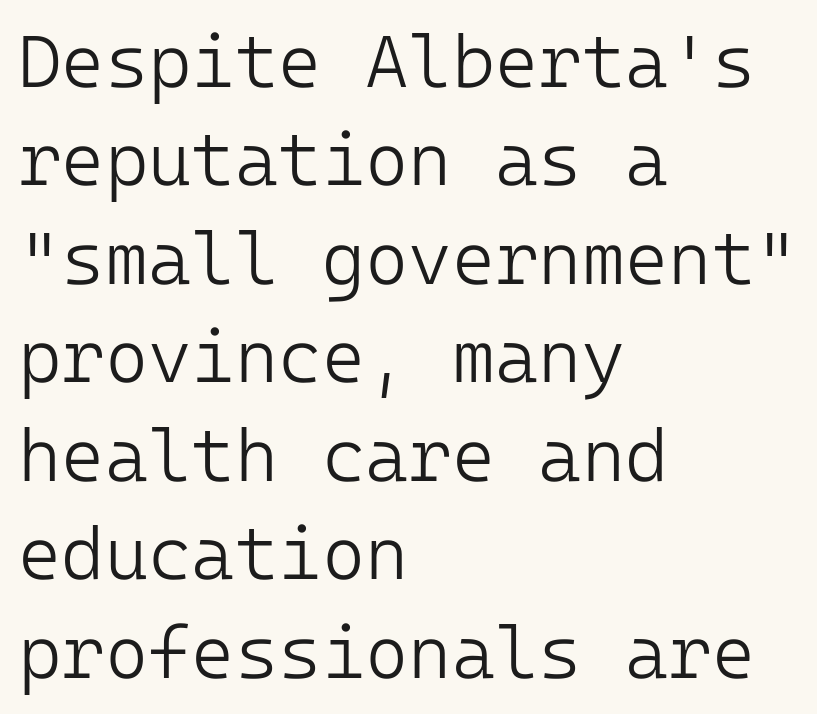
Q: Is the text bold? A: No.
Q: Is the text italic (slanted)? A: No, it is upright.
Q: Is the typeface a serif or a sans-serif typeface? A: Sans-serif.
Q: Is the text underlined? A: No.
Q: How is the paragraph aligned? A: Left-aligned.
Q: Is the spacing between letters normal or unusually wide? A: Normal.
Q: Is the spacing between lines tight, normal or loose? A: Normal.
Q: Width (condensed, normal, or wide)? A: Normal.
Q: Stroke contrast? A: Low.
Q: x-height? A: Medium.
